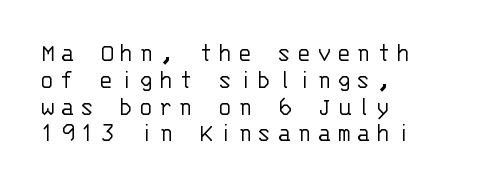
Summary of vertical rhythm: compact, with narrow interline spacing. Upright lettering throughout. Each row of text sits above clean, open space. Honestly, the letter spacing is so wide it's the main thing you notice. The rag falls on the right side of this text block. Stems and bowls with no extra thickness — not bold.
